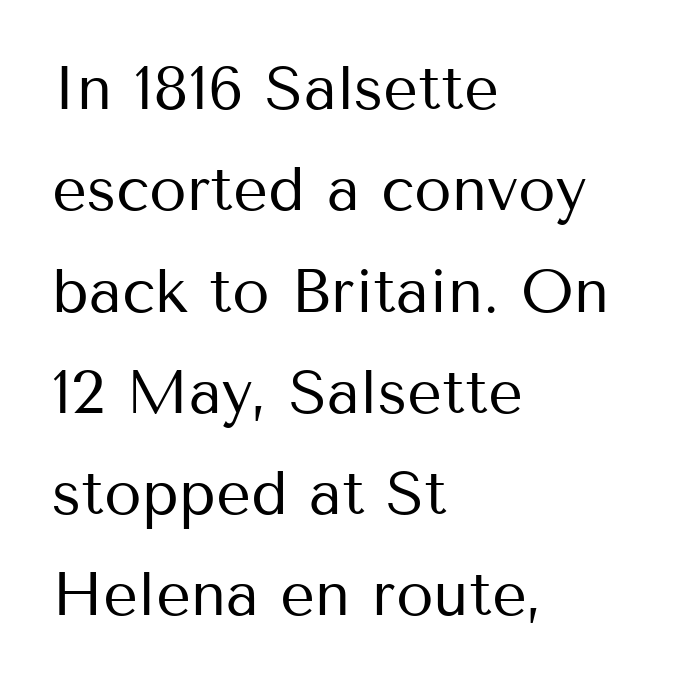
Q: Is the text bold? A: No.
Q: Is the text italic (slanted)? A: No, it is upright.
Q: Is the typeface a serif or a sans-serif typeface? A: Sans-serif.
Q: Is the text underlined? A: No.
Q: How is the paragraph aligned? A: Left-aligned.
Q: Is the spacing between letters normal or unusually wide? A: Normal.
Q: Is the spacing between lines tight, normal or loose? A: Normal.
Q: Width (condensed, normal, or wide)? A: Normal.
Q: Stroke contrast? A: Medium.
Q: x-height? A: Medium.
Q: Monospaced? A: No.
